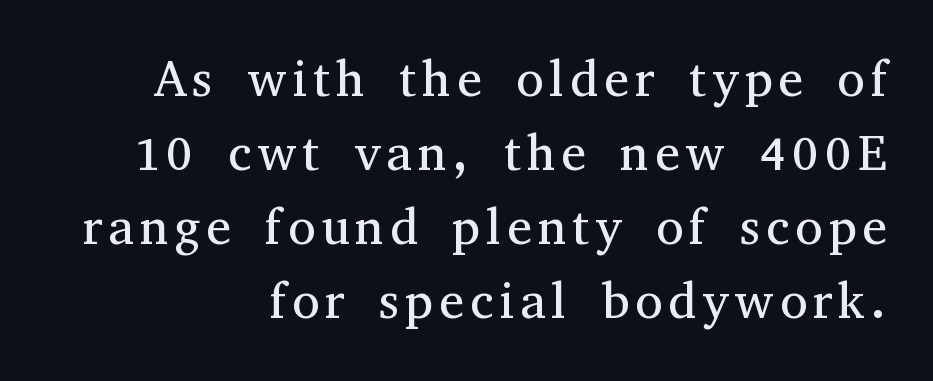
The image shows 50 px regular-weight serif type, upright; set right-aligned, normal line spacing (1.48x), not underlined; medium stroke contrast and a medium x-height.
